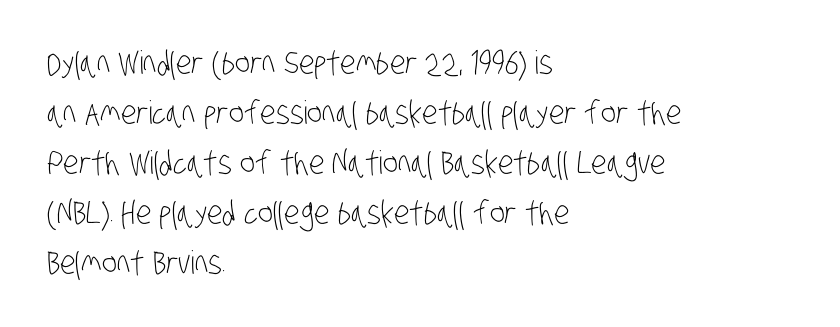
The image shows 32 px light, condensed sans-serif type; set left-aligned, normal line spacing (1.56x), normal letter spacing, not underlined; low stroke contrast and a large x-height.
